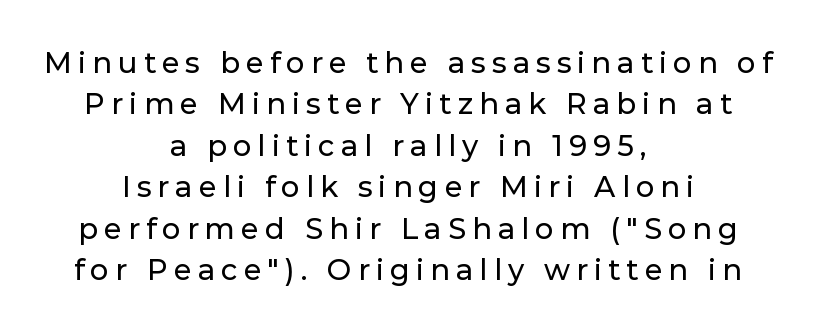
Q: Is the text italic (slanted)? A: No, it is upright.
Q: Is the typeface a serif or a sans-serif typeface? A: Sans-serif.
Q: Is the text underlined? A: No.
Q: How is the paragraph aligned? A: Centered.
Q: Is the spacing between letters normal or unusually wide? A: Unusually wide.
Q: Is the spacing between lines tight, normal or loose? A: Normal.
Q: Width (condensed, normal, or wide)? A: Normal.
Q: Stroke contrast? A: Low.
Q: x-height? A: Medium.
Q: Monospaced? A: No.
